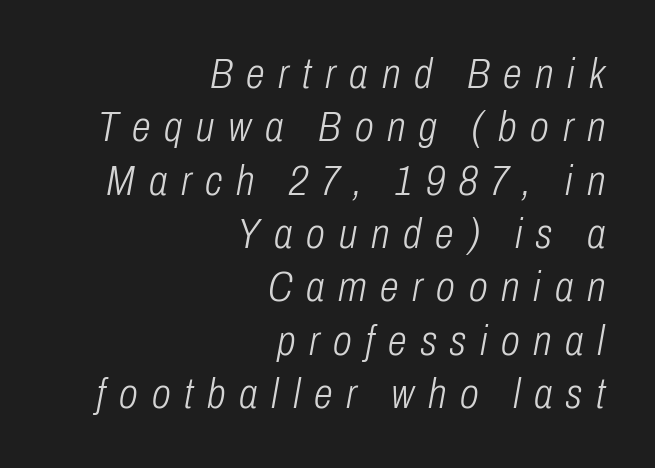
Q: Is the text bold? A: No.
Q: Is the text italic (slanted)? A: Yes, it leans right by about 10 degrees.
Q: Is the text underlined? A: No.
Q: How is the paragraph aligned? A: Right-aligned.
Q: Is the spacing between letters normal or unusually wide? A: Unusually wide.
Q: Width (condensed, normal, or wide)? A: Condensed.
Q: Stroke contrast? A: Low.
Q: x-height? A: Medium.
Q: Monospaced? A: No.
